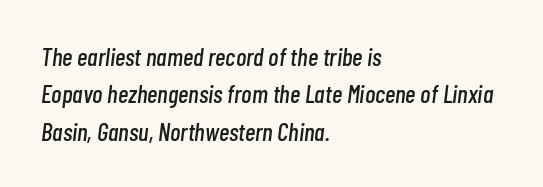
The image shows 25 px text type, italic (leaning right); set left-aligned, normal line spacing (1.5x), normal letter spacing, not underlined.
